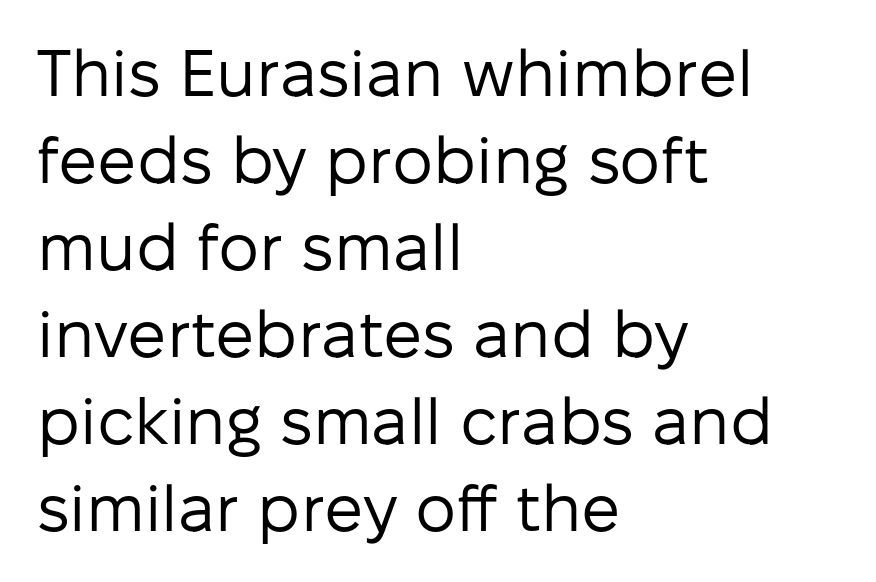
The compositor pushed each line to the left boundary. No extra ink here — the face is not bold. Caption: standard tracking, unaltered. The gap between lines stays unmarked. Look at the bottom of the vertical strokes: they stop flat, with no serifs.
